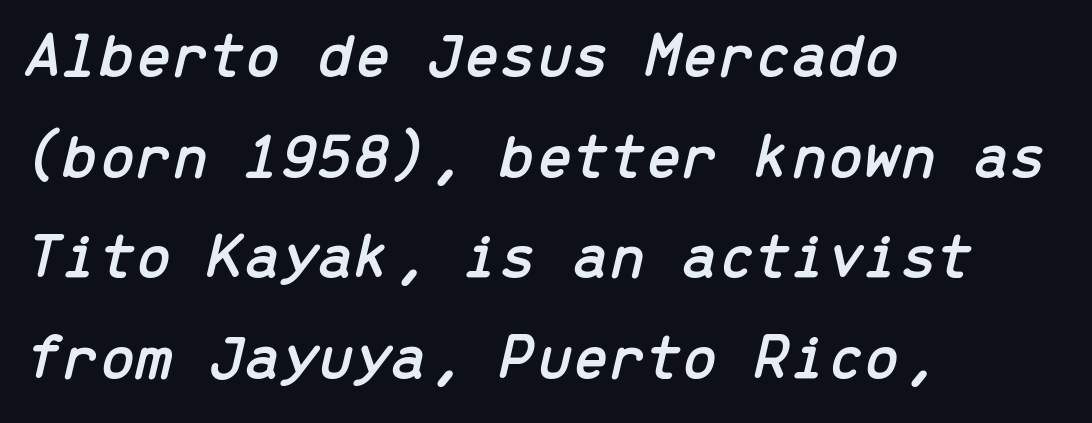
{"italic": "yes", "lean": "right", "slant_degrees": 13, "width": "normal", "stroke_contrast": "low", "x_height": "medium", "monospaced": "yes", "underline": "no", "align": "left", "line_spacing": "normal", "line_spacing_ratio": 1.55, "letter_spacing": "normal", "letter_spacing_em": 0.0, "glyph_px": 65}
